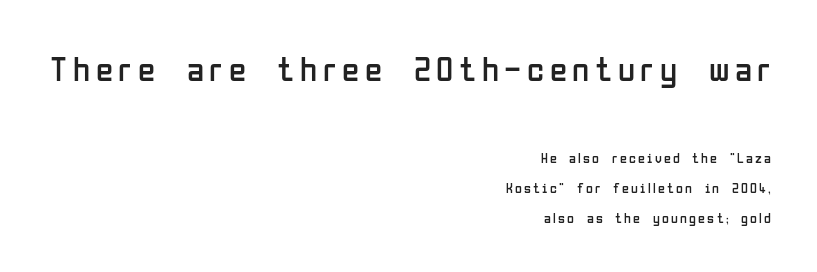
{"serif": "no", "italic": "no", "bold": "no", "weight": "regular", "width": "condensed", "stroke_contrast": "low", "x_height": "medium", "monospaced": "no", "underline": "no", "align": "right", "line_spacing": "loose", "line_spacing_ratio": 2.14, "larger_block": "first", "size_ratio": 2.5, "glyph_px": 35}
